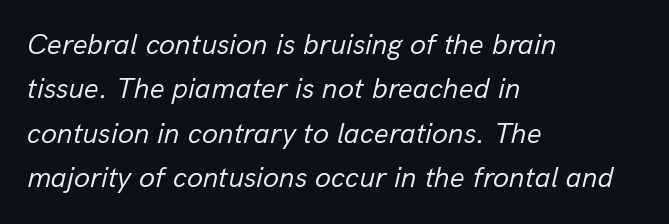
The image shows 29 px regular-weight type, italic (leaning right); set left-aligned, normal line spacing (1.53x), normal letter spacing, not underlined; low stroke contrast and a medium x-height.
